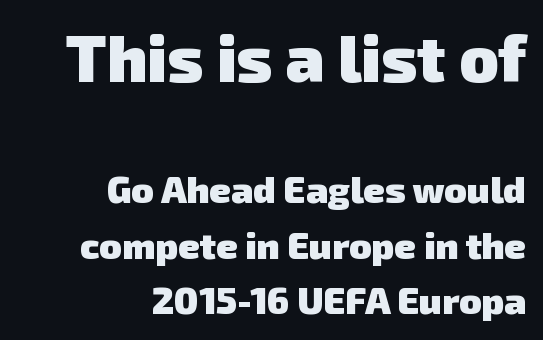
{"serif": "no", "bold": "yes", "weight": "heavy", "width": "normal", "stroke_contrast": "low", "x_height": "medium", "monospaced": "no", "underline": "no", "align": "right", "line_spacing": "normal", "line_spacing_ratio": 1.5, "letter_spacing": "normal", "letter_spacing_em": 0.0, "larger_block": "first", "size_ratio": 1.76, "glyph_px": 65}
